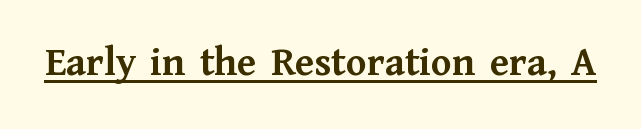
Q: Is the text bold? A: Yes.
Q: Is the text italic (slanted)? A: No, it is upright.
Q: Is the typeface a serif or a sans-serif typeface? A: Serif.
Q: Is the text underlined? A: Yes.
Q: Is the spacing between letters normal or unusually wide? A: Normal.
Q: Width (condensed, normal, or wide)? A: Normal.
Q: Stroke contrast? A: Medium.
Q: x-height? A: Medium.
Q: Monospaced? A: No.
